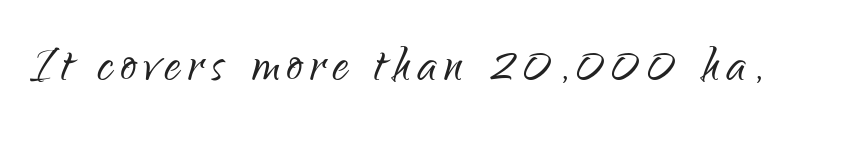
{"serif": "no", "bold": "no", "weight": "light", "width": "condensed", "stroke_contrast": "low", "x_height": "small", "monospaced": "no", "underline": "no", "glyph_px": 63}
